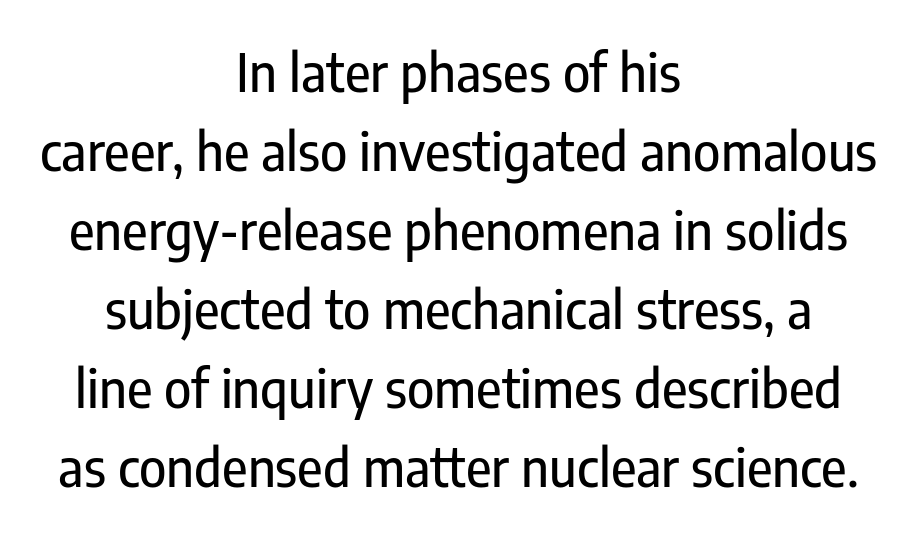
The image shows 52 px condensed sans-serif type, upright; set centered, normal line spacing (1.52x), normal letter spacing, not underlined; low stroke contrast and a medium x-height.
